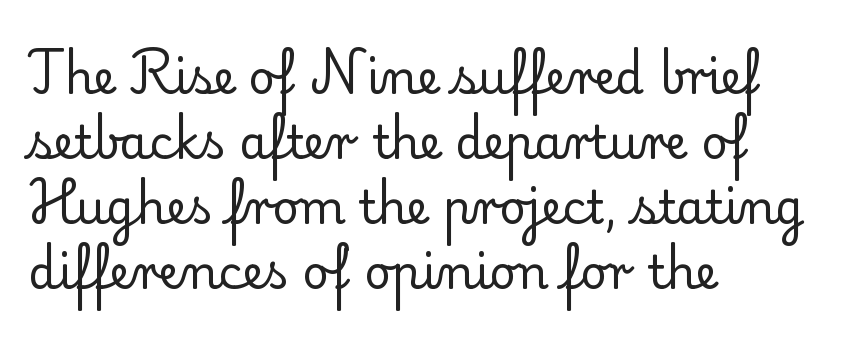
No chunkiness to these letters — they're not bold. Designer's note — italics off, roman on. A typesetter would call this proportional, since set widths differ per character. Clear beneath every line of the passage.
